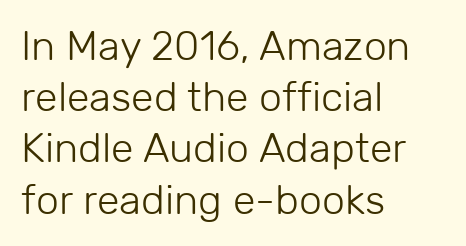
{"serif": "no", "italic": "no", "bold": "no", "weight": "light", "width": "normal", "stroke_contrast": "low", "x_height": "medium", "monospaced": "no", "underline": "no", "align": "left", "line_spacing": "normal", "line_spacing_ratio": 1.25, "letter_spacing": "normal", "letter_spacing_em": 0.0, "glyph_px": 41}
